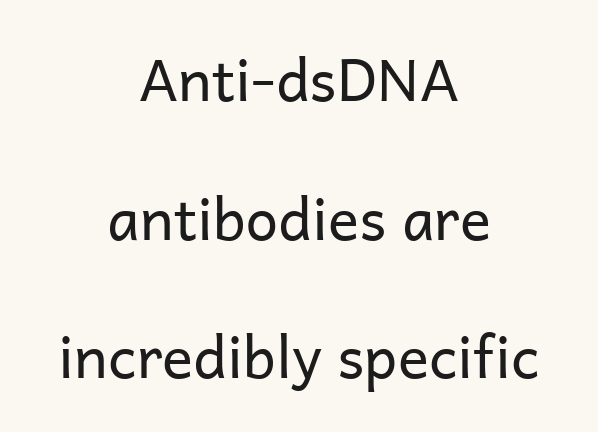
Q: Is the text bold? A: No.
Q: Is the text italic (slanted)? A: No, it is upright.
Q: Is the typeface a serif or a sans-serif typeface? A: Sans-serif.
Q: Is the text underlined? A: No.
Q: How is the paragraph aligned? A: Centered.
Q: Is the spacing between letters normal or unusually wide? A: Normal.
Q: Is the spacing between lines tight, normal or loose? A: Loose.
Q: Width (condensed, normal, or wide)? A: Normal.
Q: Stroke contrast? A: Low.
Q: x-height? A: Medium.
Q: Monospaced? A: No.
